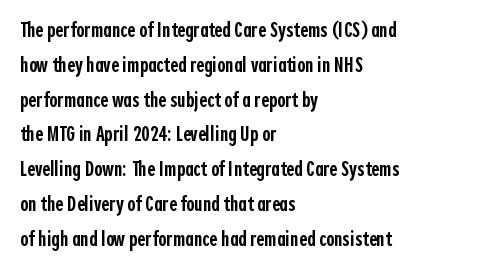
The image shows 22 px text type, upright; set left-aligned, normal line spacing (1.58x), normal letter spacing, not underlined.
